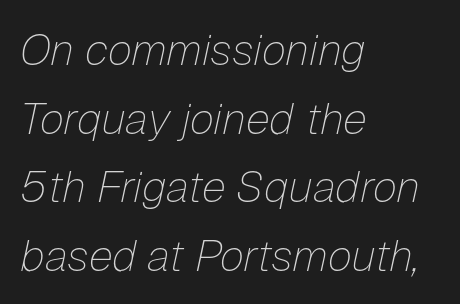
The cut favours lightness, reaching ordinary text weight at its darkest. The leading is moderate, giving the passage an even texture. Notice how the stems are inclined rather than vertical — that's the hallmark of italics. The space beneath each line is pristine and unruled. Tracking here is standard; glyphs follow each other at the usual distance. All the whitespace from short lines collects on the right.
